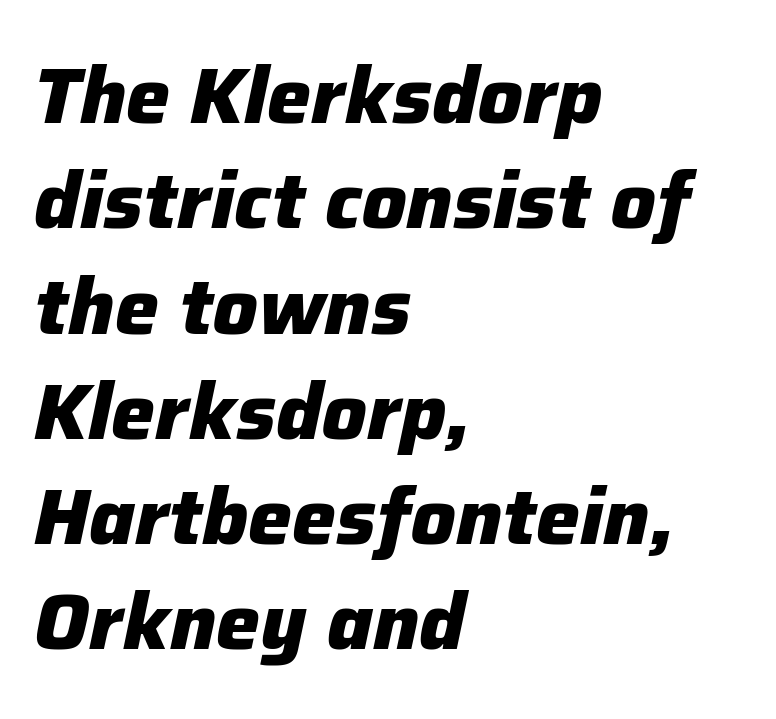
The image shows 78 px heavy type, italic (leaning right); set left-aligned, normal line spacing (1.35x), normal letter spacing, not underlined; low stroke contrast and a medium x-height.
